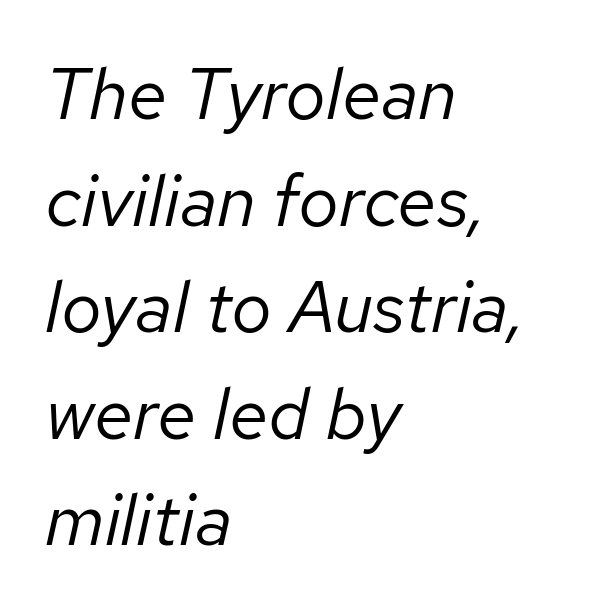
{"italic": "yes", "lean": "right", "slant_degrees": 12, "bold": "no", "weight": "regular", "width": "normal", "stroke_contrast": "low", "x_height": "medium", "monospaced": "no", "underline": "no", "align": "left", "line_spacing": "normal", "line_spacing_ratio": 1.48, "letter_spacing": "normal", "letter_spacing_em": 0.0, "glyph_px": 72}
